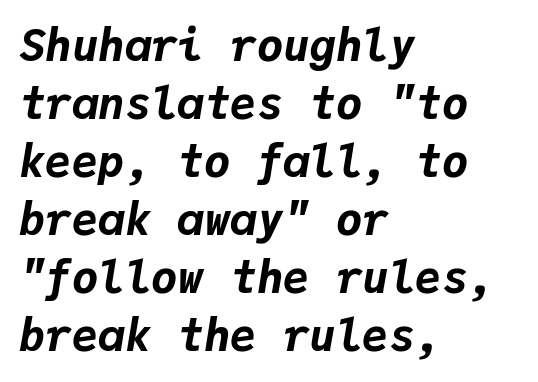
Q: Is the text bold? A: Yes.
Q: Is the text italic (slanted)? A: Yes, it leans right by about 9 degrees.
Q: Is the text underlined? A: No.
Q: How is the paragraph aligned? A: Left-aligned.
Q: Is the spacing between letters normal or unusually wide? A: Normal.
Q: Is the spacing between lines tight, normal or loose? A: Normal.
Q: Width (condensed, normal, or wide)? A: Normal.
Q: Stroke contrast? A: Low.
Q: x-height? A: Medium.
Q: Monospaced? A: Yes.
